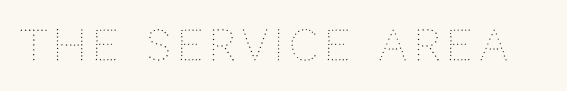
Posture: straight, roman, zero tilt. Is this a heavy cut? Hardly; it is regular or lighter. Underline: absent. This sample has the flowing, uneven cadence of proportional lettering.
